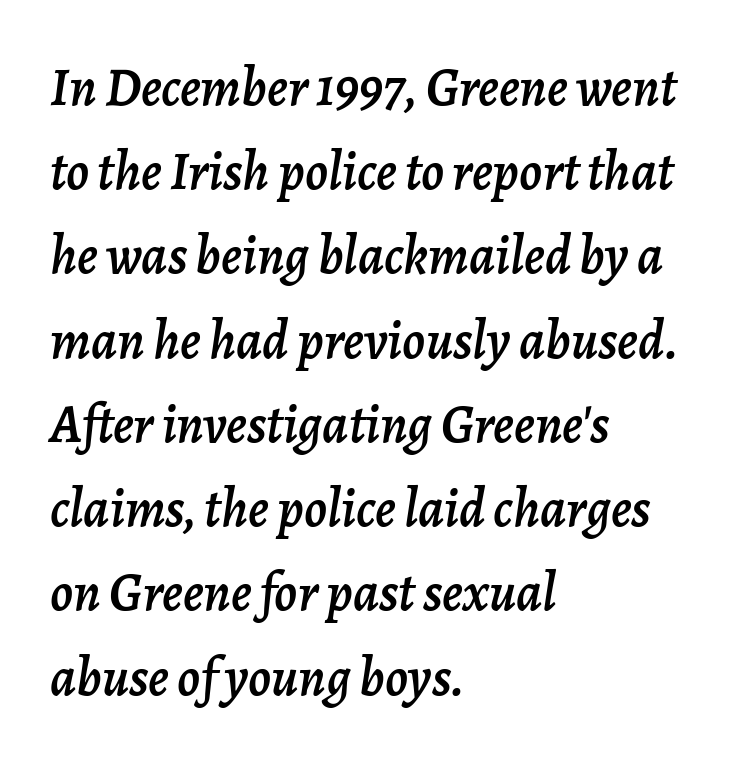
Check under the words: just untouched page. Notice how the passage keeps a crisp vertical edge on the left only. The lines sit at an ordinary, default distance from one another. You could not count columns in this text — the font is proportionally spaced.
